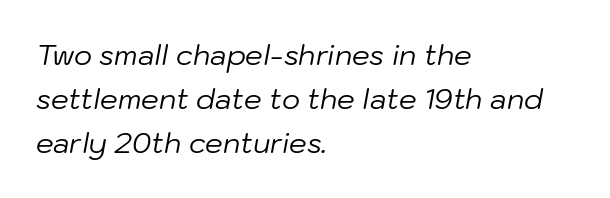
{"italic": "yes", "lean": "right", "slant_degrees": 10, "bold": "no", "weight": "regular", "width": "normal", "stroke_contrast": "low", "x_height": "medium", "monospaced": "no", "underline": "no", "align": "left", "line_spacing": "normal", "line_spacing_ratio": 1.58, "letter_spacing": "normal", "letter_spacing_em": 0.0, "glyph_px": 28}
